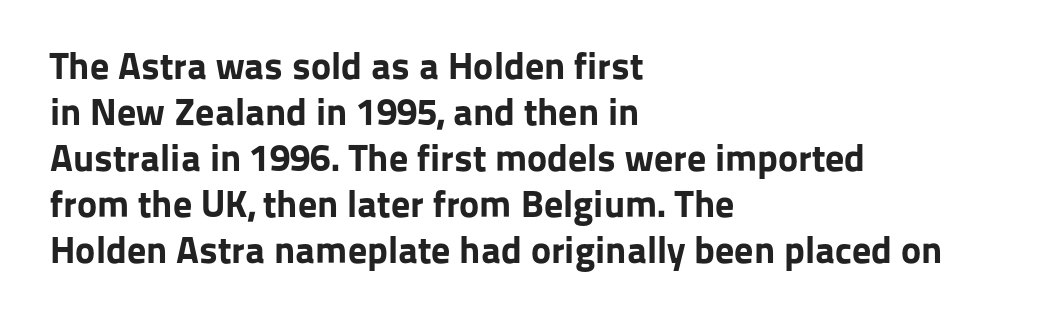
{"serif": "no", "italic": "no", "bold": "yes", "weight": "bold", "width": "normal", "stroke_contrast": "low", "x_height": "medium", "monospaced": "no", "underline": "no", "align": "left", "line_spacing_ratio": 1.21, "letter_spacing": "normal", "letter_spacing_em": 0.0, "glyph_px": 38}
